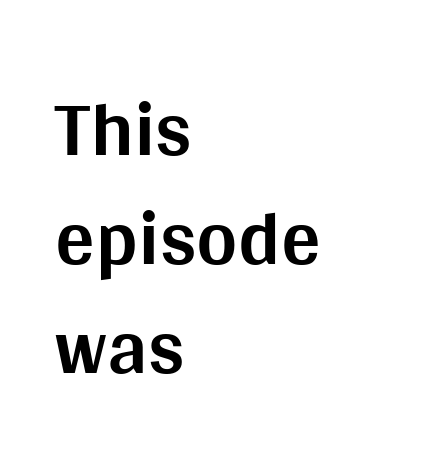
The image shows 79 px bold sans-serif type, upright; set left-aligned, normal line spacing (1.38x), normal letter spacing, not underlined; medium stroke contrast and a large x-height.
